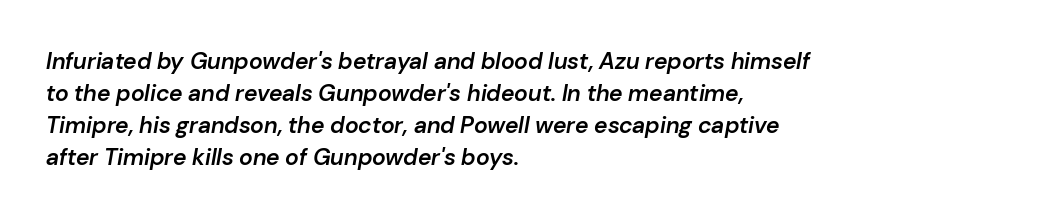
{"italic": "yes", "lean": "right", "slant_degrees": 10, "bold": "semi", "underline": "no", "align": "left", "line_spacing": "normal", "line_spacing_ratio": 1.39, "letter_spacing": "normal", "letter_spacing_em": 0.0, "glyph_px": 23}
